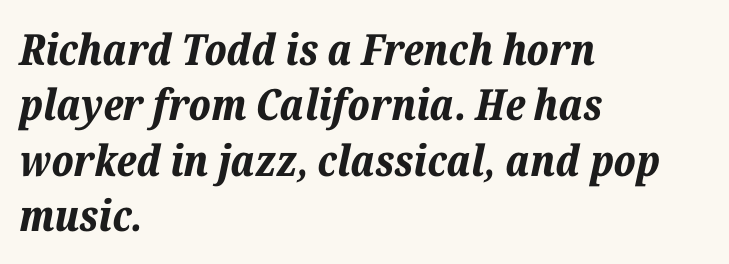
Horizontal bands of white between lines are of average thickness. Is the letter spacing exaggerated? No — it looks like the ordinary default. Line beginnings align vertically; line endings do not. The text carries the slant typical of an italic or oblique font.
